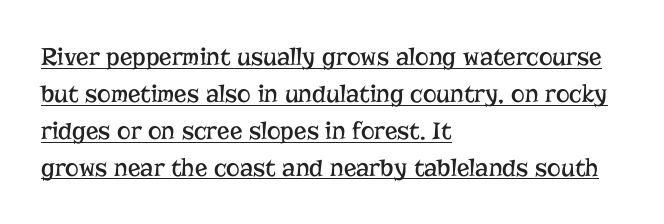
These lines were composed using upright roman letters. Check the space under the baseline: a stroke is drawn there. The line texture is even and compact thanks to regular tracking. In terms of leading, this rendering sits right in the middle. A classic flush-left, rag-right setting is used for this passage. These glyphs show unthickened strokes, regular width or finer.
